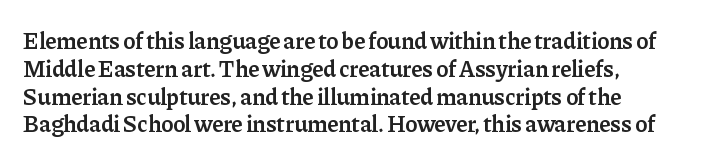
Q: Is the text bold? A: Semi-bold.
Q: Is the text italic (slanted)? A: No, it is upright.
Q: Is the text underlined? A: No.
Q: Is the spacing between letters normal or unusually wide? A: Normal.
